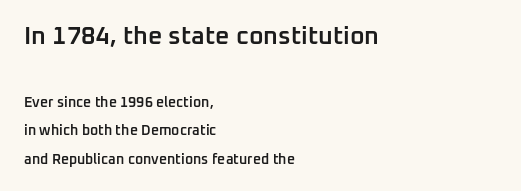
The image shows 25 px text type, upright; set left-aligned, loose line spacing (2.03x), normal letter spacing, not underlined; the first (top) block is 1.79x larger.
